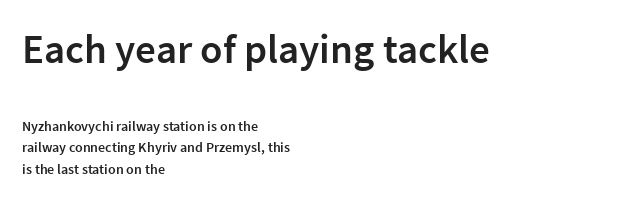
{"serif": "no", "italic": "no", "bold": "semi", "weight": "semibold", "width": "normal", "stroke_contrast": "low", "x_height": "medium", "monospaced": "no", "underline": "no", "align": "left", "line_spacing": "normal", "line_spacing_ratio": 1.52, "letter_spacing": "normal", "letter_spacing_em": 0.0, "larger_block": "first", "size_ratio": 2.93, "glyph_px": 41}
